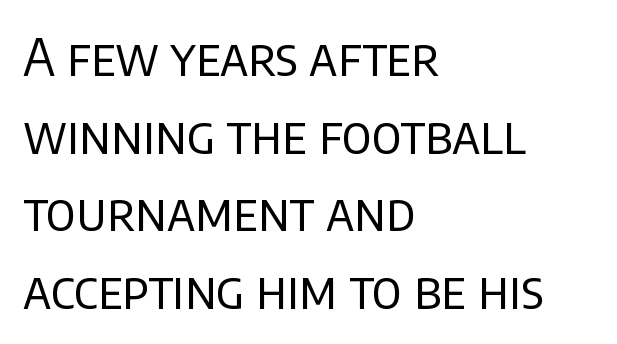
The image shows 51 px regular-weight sans-serif type, upright; set left-aligned, normal line spacing (1.52x), normal letter spacing, not underlined; low stroke contrast and a large x-height.
